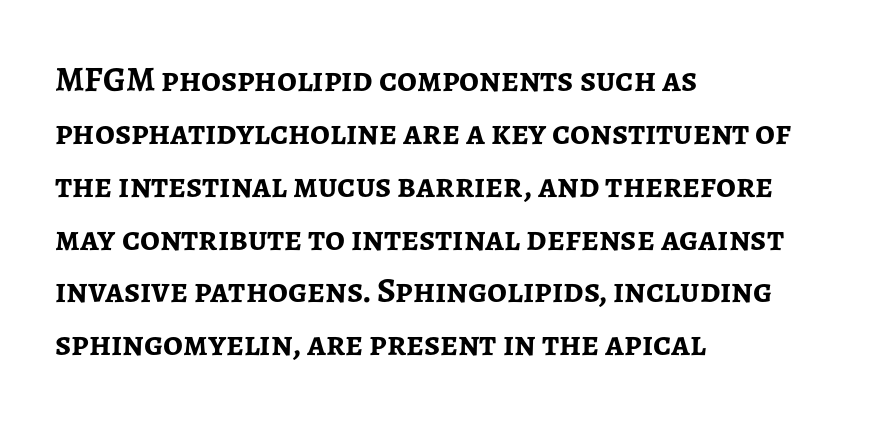
The image shows 35 px semibold sans-serif type, upright; set left-aligned, normal line spacing (1.51x), normal letter spacing, not underlined; low stroke contrast and a medium x-height.
